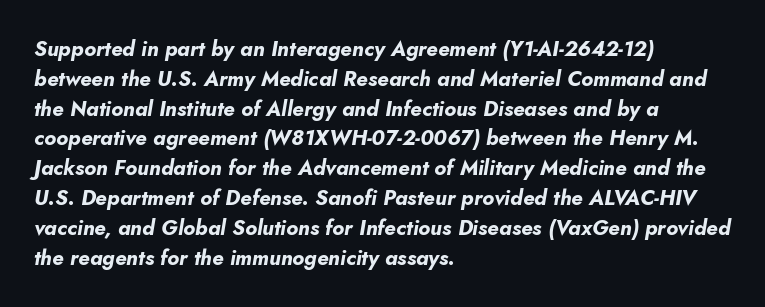
The image shows 21 px bold type, italic (leaning right); set left-aligned, normal line spacing (1.42x), normal letter spacing, not underlined.
